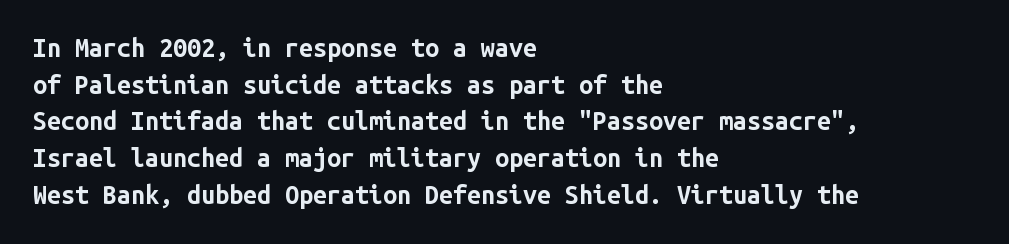
The image shows 25 px bold type, upright; set left-aligned, normal line spacing (1.47x), normal letter spacing, not underlined.
